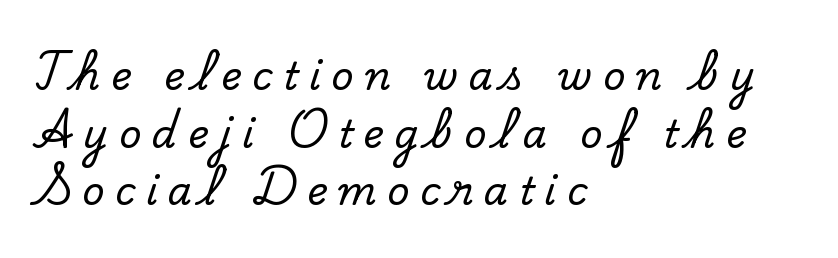
Q: Is the text italic (slanted)? A: Yes.
Q: Is the typeface a serif or a sans-serif typeface? A: Serif.
Q: Is the text underlined? A: No.
Q: How is the paragraph aligned? A: Left-aligned.
Q: Is the spacing between letters normal or unusually wide? A: Unusually wide.
Q: Is the spacing between lines tight, normal or loose? A: Normal.
Q: Width (condensed, normal, or wide)? A: Normal.
Q: Stroke contrast? A: Low.
Q: x-height? A: Small.
Q: Monospaced? A: No.
